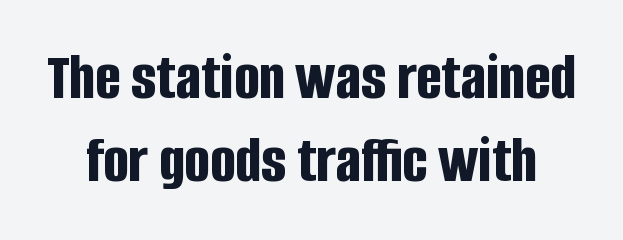
The image shows 67 px bold, condensed sans-serif type, upright; set line spacing 1.24x, normal letter spacing, not underlined; low stroke contrast and a large x-height.
